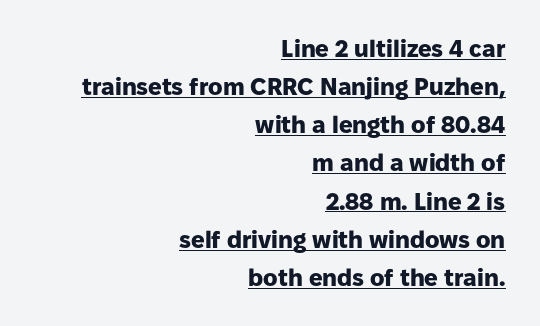
The paragraph has a hard right edge and a soft left edge. Look at the tracking — it's just the regular setting, nothing added. Vertically, the passage feels balanced, rows spaced as you'd expect. A full-strength bold gives these letters their thick strokes. Upright lettering throughout. Glance below the letters and you will spot a drawn line.
